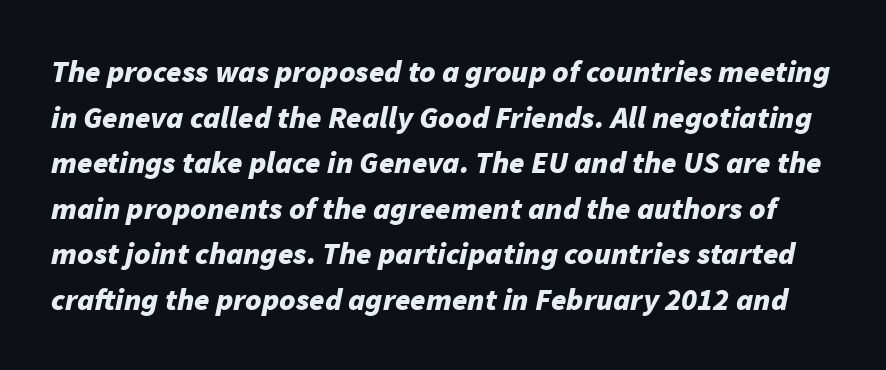
The image shows 31 px bold type, italic (leaning right); set normal line spacing (1.47x), normal letter spacing, not underlined; low stroke contrast and a medium x-height.
